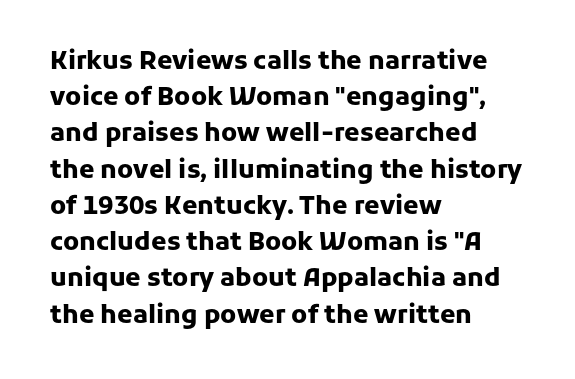
The image shows 25 px bold type, upright; set left-aligned, normal line spacing (1.45x), normal letter spacing, not underlined.
